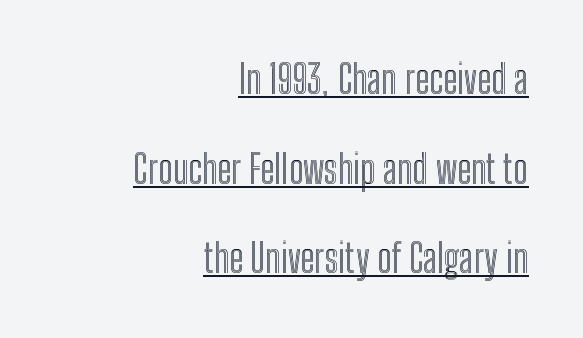
{"italic": "no", "width": "condensed", "x_height": "medium", "monospaced": "no", "underline": "yes", "align": "right", "line_spacing": "loose", "line_spacing_ratio": 2.3, "letter_spacing": "normal", "letter_spacing_em": 0.0, "glyph_px": 39}
